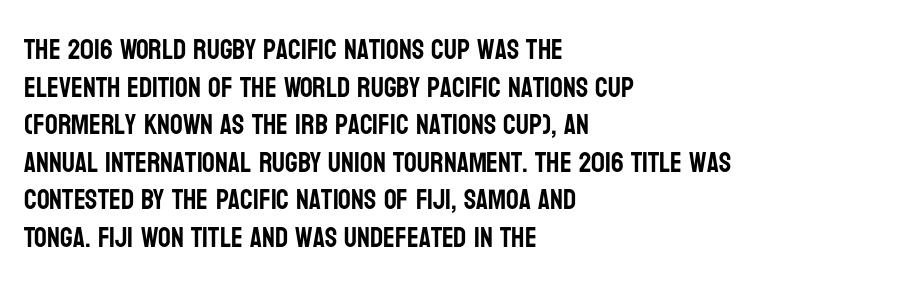
The image shows 28 px condensed sans-serif type, upright; set left-aligned, normal line spacing (1.34x), normal letter spacing, not underlined; low stroke contrast and a large x-height.
